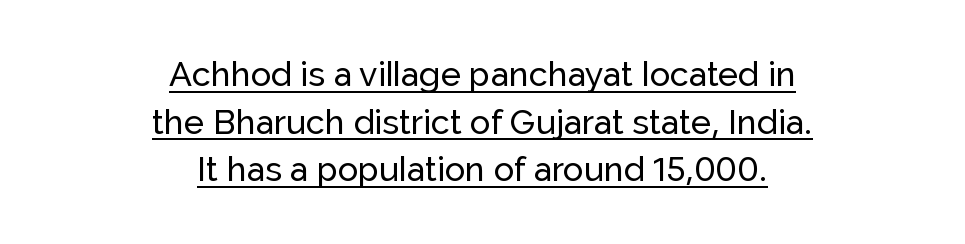
This is sans-serif lettering, the kind often seen on screens and signage. The letters stand upright; this is a roman face. Honestly, the row spacing looks completely unremarkable. Each letter keeps its own natural width here, so spacing adapts to shape.
